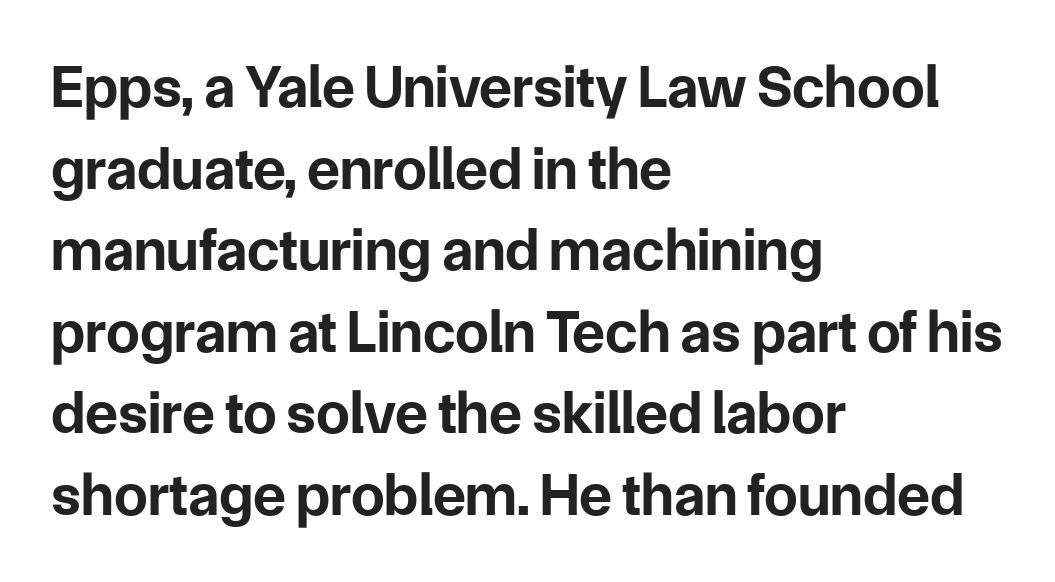
The image shows 60 px bold sans-serif type, upright; set left-aligned, normal line spacing (1.36x), normal letter spacing, not underlined; low stroke contrast and a medium x-height.
